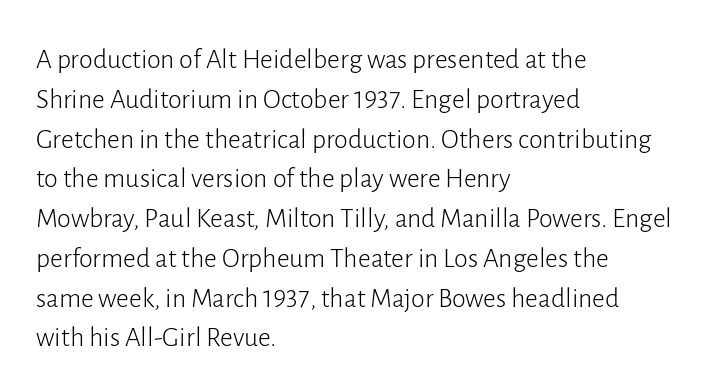
Q: Is the text bold? A: No.
Q: Is the text italic (slanted)? A: No, it is upright.
Q: Is the typeface a serif or a sans-serif typeface? A: Sans-serif.
Q: Is the text underlined? A: No.
Q: How is the paragraph aligned? A: Left-aligned.
Q: Is the spacing between letters normal or unusually wide? A: Normal.
Q: Is the spacing between lines tight, normal or loose? A: Normal.
Q: Width (condensed, normal, or wide)? A: Normal.
Q: Stroke contrast? A: Low.
Q: x-height? A: Medium.
Q: Monospaced? A: No.
